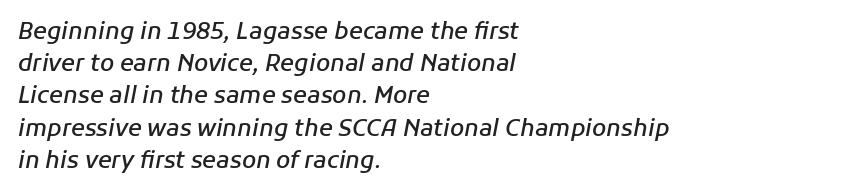
The image shows 23 px text type, italic (leaning right); set left-aligned, normal line spacing (1.4x), normal letter spacing, not underlined.
